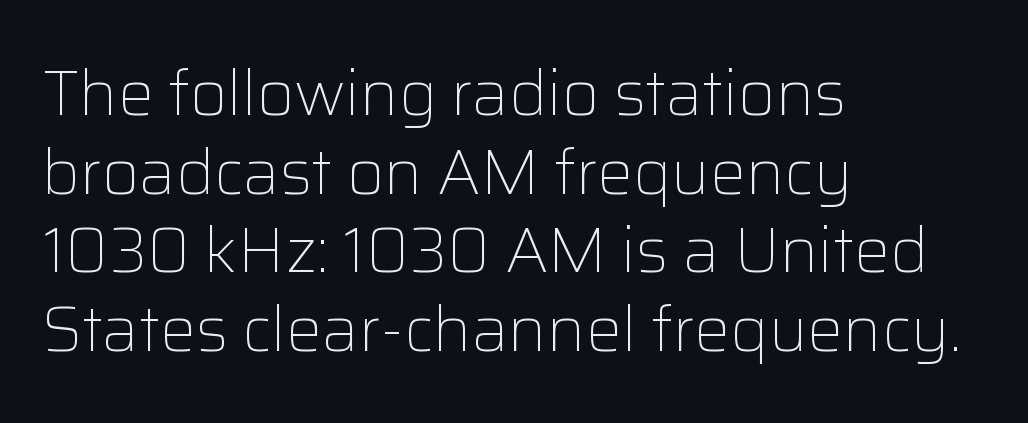
Q: Is the text bold? A: No.
Q: Is the text italic (slanted)? A: No, it is upright.
Q: Is the typeface a serif or a sans-serif typeface? A: Sans-serif.
Q: Is the text underlined? A: No.
Q: How is the paragraph aligned? A: Left-aligned.
Q: Is the spacing between letters normal or unusually wide? A: Normal.
Q: Width (condensed, normal, or wide)? A: Normal.
Q: Stroke contrast? A: Low.
Q: x-height? A: Medium.
Q: Monospaced? A: No.
